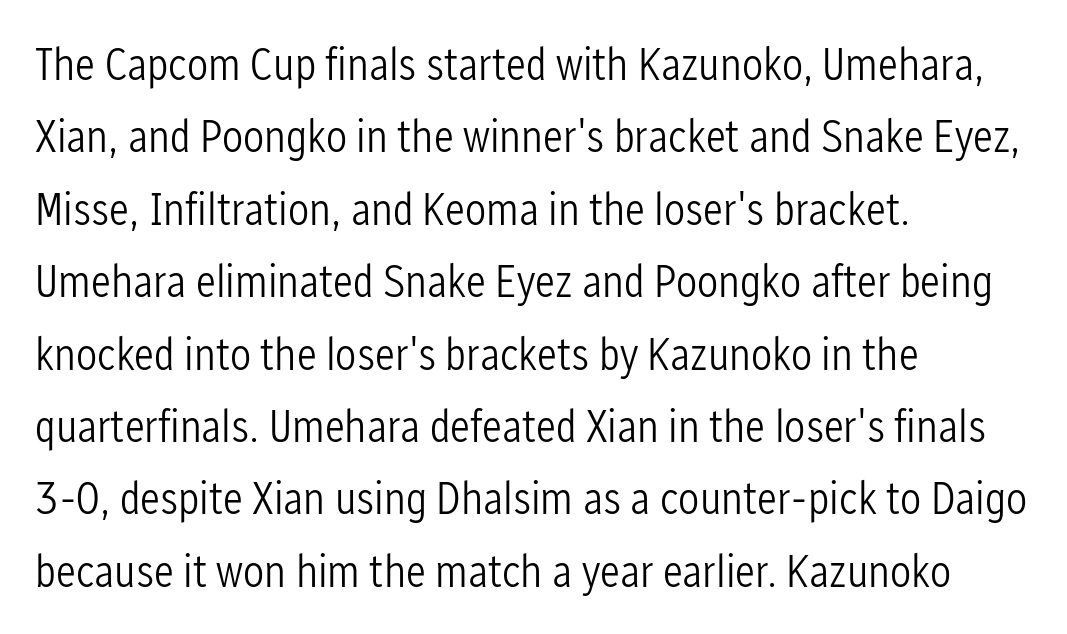
{"serif": "no", "italic": "no", "bold": "no", "weight": "light", "width": "condensed", "stroke_contrast": "low", "x_height": "medium", "monospaced": "no", "underline": "no", "align": "left", "line_spacing": "normal", "line_spacing_ratio": 1.54, "letter_spacing": "normal", "letter_spacing_em": 0.0, "glyph_px": 47}
